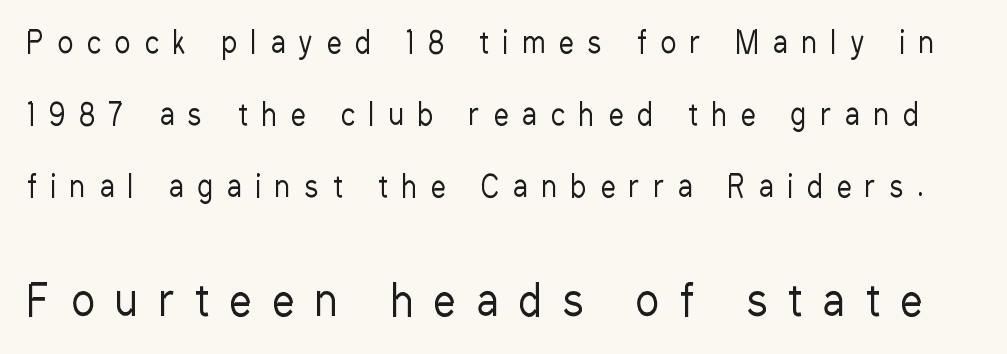
The image shows 43 px regular-weight, condensed sans-serif type, upright; set loose line spacing (2.48x), unusually wide letter spacing (+0.5 em), not underlined; the second (bottom) block is 1.48x larger; low stroke contrast and a medium x-height.
